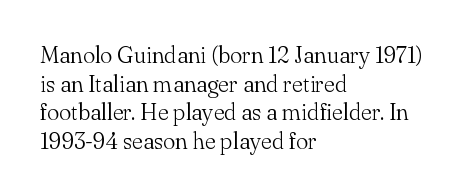
The image shows 23 px text type, upright; set left-aligned, normal line spacing (1.25x), normal letter spacing, not underlined.
